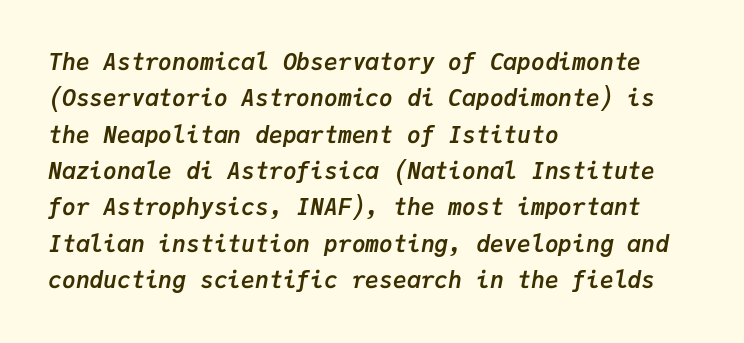
The image shows 23 px bold type, italic (leaning right); set left-aligned, normal line spacing (1.58x), normal letter spacing, not underlined.
